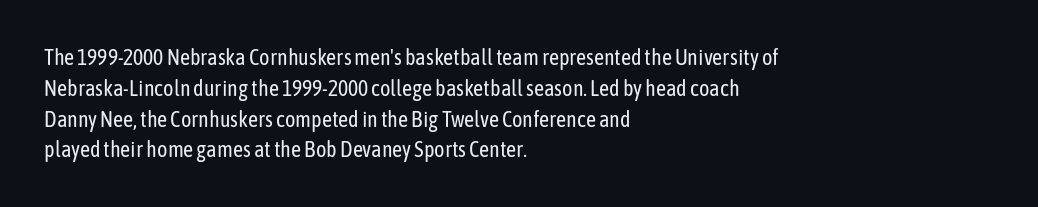
Summary of vertical rhythm: regular, with standard interline spacing. Short note: letters normally spaced. The font's upright variant was chosen for this text. Casual observation: everything's shoved over to the left.
